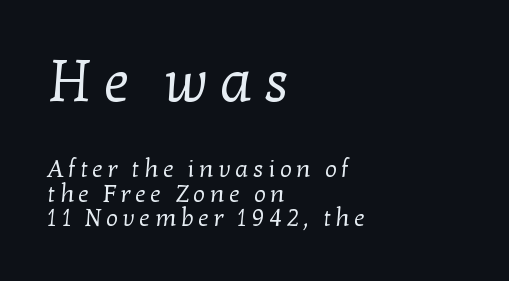
Q: Is the text bold? A: No.
Q: Is the typeface a serif or a sans-serif typeface? A: Serif.
Q: Is the text underlined? A: No.
Q: How is the paragraph aligned? A: Left-aligned.
Q: Is the spacing between lines tight, normal or loose? A: Tight.
Q: Which block of text is set in a larger size, the first (top) or the second (bottom)? A: The first (top) one.
Q: Width (condensed, normal, or wide)? A: Normal.
Q: Stroke contrast? A: Low.
Q: x-height? A: Medium.
Q: Monospaced? A: No.
